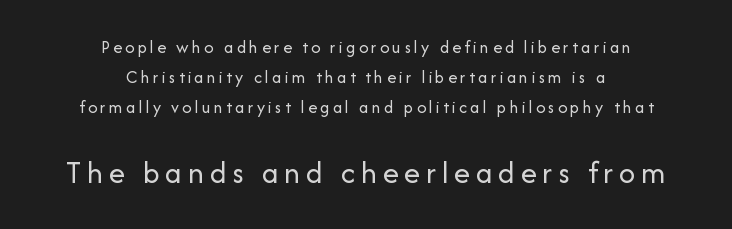
The image shows 32 px regular-weight sans-serif type, upright; set centered, normal line spacing (1.67x), not underlined; the second (bottom) block is 1.78x larger; low stroke contrast and a medium x-height.
